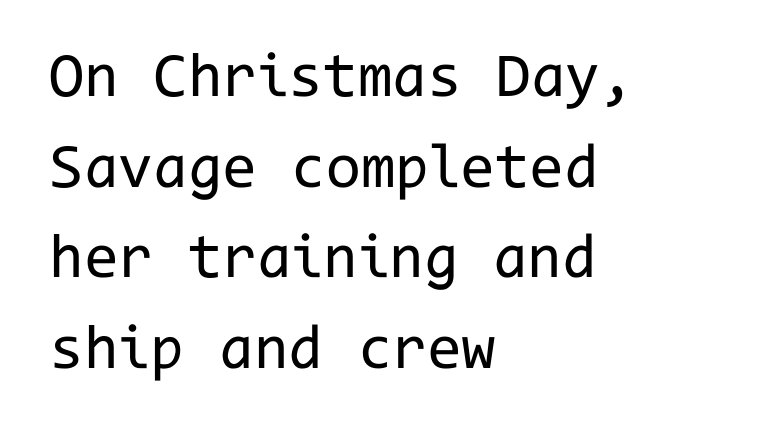
Q: Is the text bold? A: No.
Q: Is the text italic (slanted)? A: No, it is upright.
Q: Is the typeface a serif or a sans-serif typeface? A: Sans-serif.
Q: Is the text underlined? A: No.
Q: How is the paragraph aligned? A: Left-aligned.
Q: Is the spacing between letters normal or unusually wide? A: Normal.
Q: Is the spacing between lines tight, normal or loose? A: Normal.
Q: Width (condensed, normal, or wide)? A: Normal.
Q: Stroke contrast? A: Low.
Q: x-height? A: Medium.
Q: Monospaced? A: Yes.
